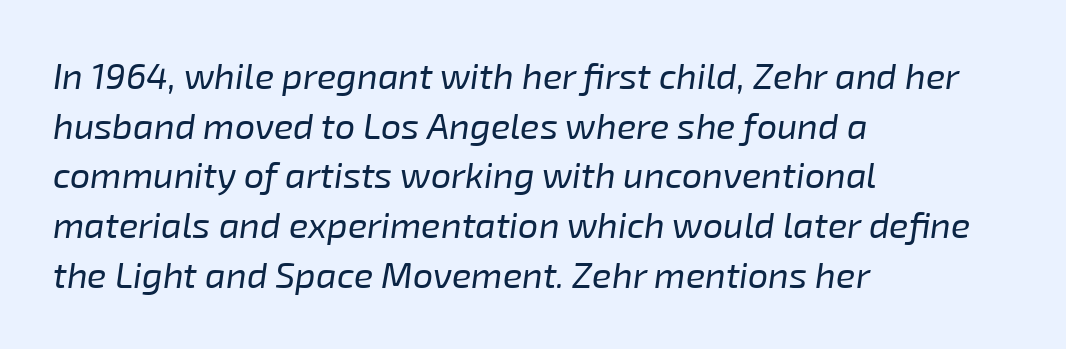
{"italic": "yes", "lean": "right", "slant_degrees": 8, "bold": "no", "weight": "regular", "width": "normal", "stroke_contrast": "low", "x_height": "medium", "monospaced": "no", "underline": "no", "align": "left", "line_spacing": "normal", "line_spacing_ratio": 1.38, "letter_spacing": "normal", "letter_spacing_em": 0.0, "glyph_px": 36}
